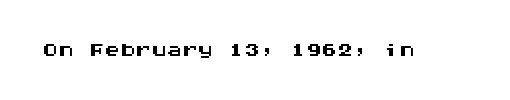
{"serif": "no", "italic": "no", "width": "wide", "stroke_contrast": "medium", "x_height": "large", "monospaced": "yes", "underline": "no", "letter_spacing": "normal", "letter_spacing_em": 0.0, "glyph_px": 31}
